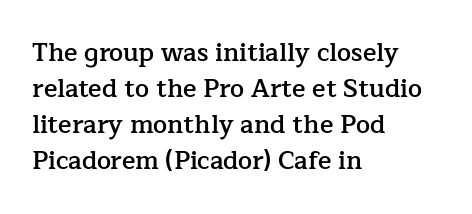
Q: Is the text bold? A: Semi-bold.
Q: Is the text italic (slanted)? A: No, it is upright.
Q: Is the text underlined? A: No.
Q: How is the paragraph aligned? A: Left-aligned.
Q: Is the spacing between letters normal or unusually wide? A: Normal.
Q: Is the spacing between lines tight, normal or loose? A: Normal.
